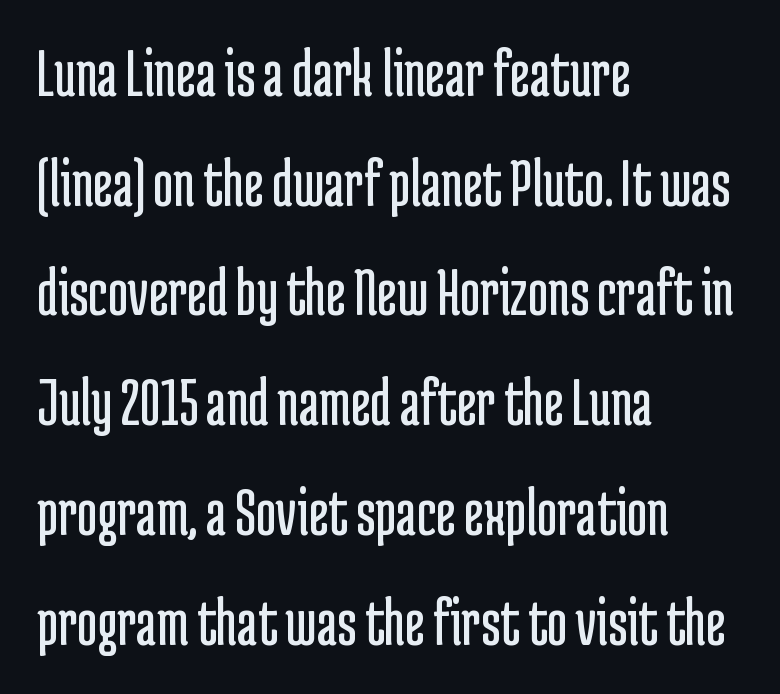
Q: Is the text bold? A: No.
Q: Is the text italic (slanted)? A: No, it is upright.
Q: Is the typeface a serif or a sans-serif typeface? A: Sans-serif.
Q: Is the text underlined? A: No.
Q: How is the paragraph aligned? A: Left-aligned.
Q: Is the spacing between letters normal or unusually wide? A: Normal.
Q: Is the spacing between lines tight, normal or loose? A: Normal.
Q: Width (condensed, normal, or wide)? A: Condensed.
Q: Stroke contrast? A: Low.
Q: x-height? A: Medium.
Q: Monospaced? A: No.
